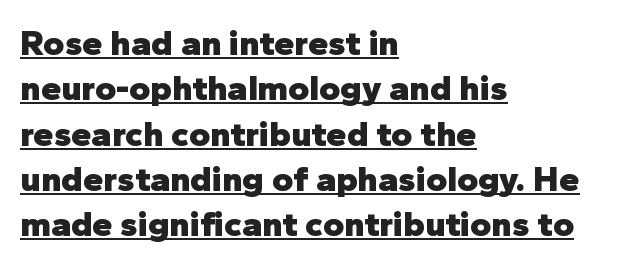
Q: Is the text bold? A: Yes.
Q: Is the text italic (slanted)? A: No, it is upright.
Q: Is the typeface a serif or a sans-serif typeface? A: Sans-serif.
Q: Is the text underlined? A: Yes.
Q: How is the paragraph aligned? A: Left-aligned.
Q: Is the spacing between letters normal or unusually wide? A: Normal.
Q: Is the spacing between lines tight, normal or loose? A: Normal.
Q: Width (condensed, normal, or wide)? A: Normal.
Q: Stroke contrast? A: Low.
Q: x-height? A: Medium.
Q: Monospaced? A: No.
